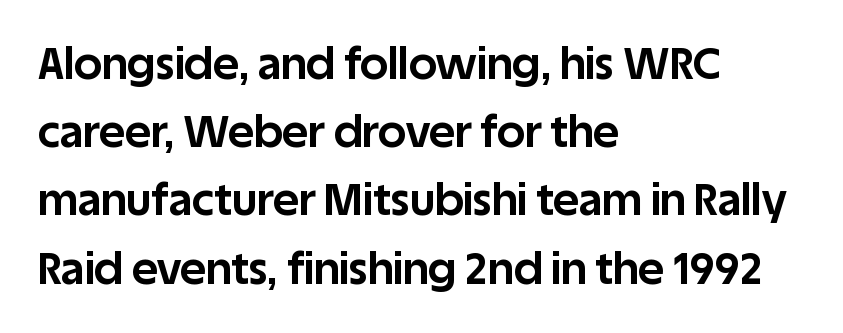
{"serif": "no", "italic": "no", "bold": "yes", "weight": "bold", "width": "normal", "stroke_contrast": "low", "x_height": "large", "monospaced": "no", "underline": "no", "align": "left", "line_spacing": "normal", "line_spacing_ratio": 1.55, "letter_spacing": "normal", "letter_spacing_em": 0.0, "glyph_px": 44}
